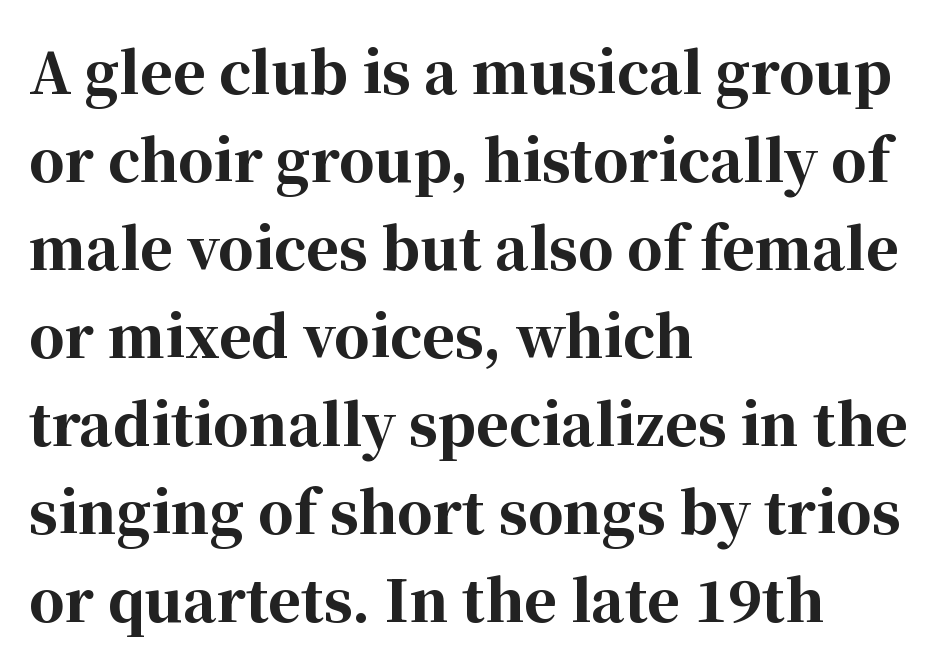
Q: Is the text bold? A: Yes.
Q: Is the text italic (slanted)? A: No, it is upright.
Q: Is the typeface a serif or a sans-serif typeface? A: Serif.
Q: Is the text underlined? A: No.
Q: How is the paragraph aligned? A: Left-aligned.
Q: Is the spacing between letters normal or unusually wide? A: Normal.
Q: Is the spacing between lines tight, normal or loose? A: Normal.
Q: Width (condensed, normal, or wide)? A: Normal.
Q: Stroke contrast? A: High.
Q: x-height? A: Medium.
Q: Monospaced? A: No.
